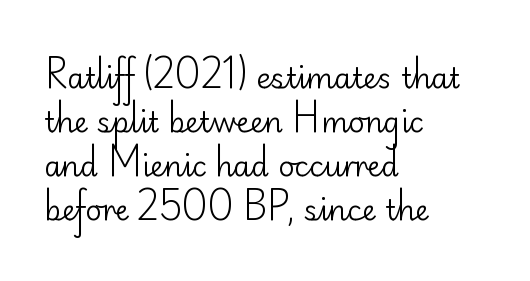
{"serif": "no", "italic": "no", "bold": "no", "weight": "regular", "width": "normal", "stroke_contrast": "low", "x_height": "small", "monospaced": "no", "underline": "no", "align": "left", "line_spacing": "normal", "line_spacing_ratio": 1.57, "letter_spacing": "normal", "letter_spacing_em": 0.0, "glyph_px": 28}
